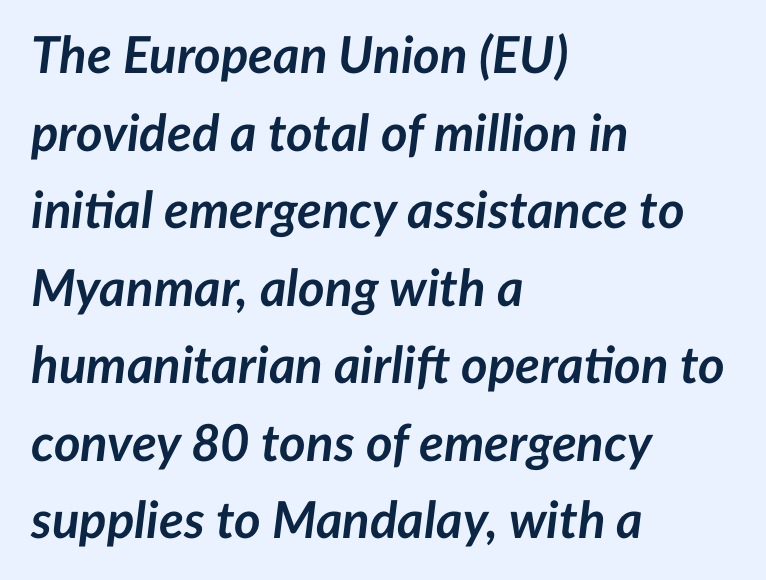
Q: Is the text bold? A: Yes.
Q: Is the text italic (slanted)? A: Yes, it leans right by about 7 degrees.
Q: Is the text underlined? A: No.
Q: How is the paragraph aligned? A: Left-aligned.
Q: Is the spacing between letters normal or unusually wide? A: Normal.
Q: Is the spacing between lines tight, normal or loose? A: Normal.
Q: Width (condensed, normal, or wide)? A: Normal.
Q: Stroke contrast? A: Low.
Q: x-height? A: Medium.
Q: Monospaced? A: No.
